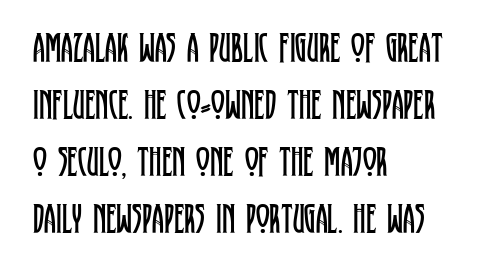
{"serif": "yes", "italic": "no", "bold": "no", "weight": "regular", "width": "condensed", "stroke_contrast": "low", "x_height": "large", "monospaced": "no", "underline": "no", "align": "left", "line_spacing": "normal", "line_spacing_ratio": 1.36, "letter_spacing": "normal", "letter_spacing_em": 0.0, "glyph_px": 42}
